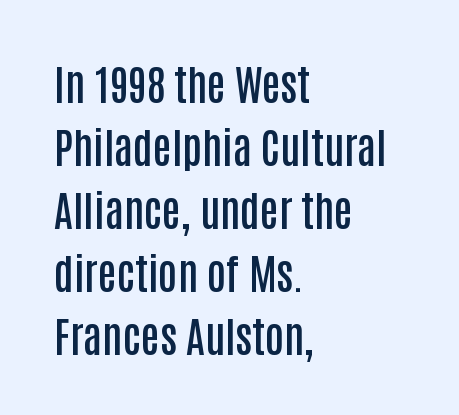
Q: Is the text bold? A: Semi-bold.
Q: Is the text italic (slanted)? A: No, it is upright.
Q: Is the typeface a serif or a sans-serif typeface? A: Sans-serif.
Q: Is the text underlined? A: No.
Q: How is the paragraph aligned? A: Left-aligned.
Q: Is the spacing between letters normal or unusually wide? A: Normal.
Q: Is the spacing between lines tight, normal or loose? A: Normal.
Q: Width (condensed, normal, or wide)? A: Condensed.
Q: Stroke contrast? A: Low.
Q: x-height? A: Large.
Q: Monospaced? A: No.
